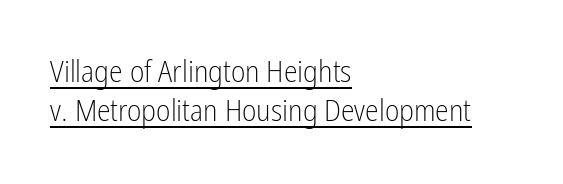
Q: Is the text bold? A: No.
Q: Is the text italic (slanted)? A: No, it is upright.
Q: Is the typeface a serif or a sans-serif typeface? A: Sans-serif.
Q: Is the text underlined? A: Yes.
Q: How is the paragraph aligned? A: Left-aligned.
Q: Is the spacing between letters normal or unusually wide? A: Normal.
Q: Is the spacing between lines tight, normal or loose? A: Normal.
Q: Width (condensed, normal, or wide)? A: Condensed.
Q: Stroke contrast? A: Low.
Q: x-height? A: Medium.
Q: Monospaced? A: No.
